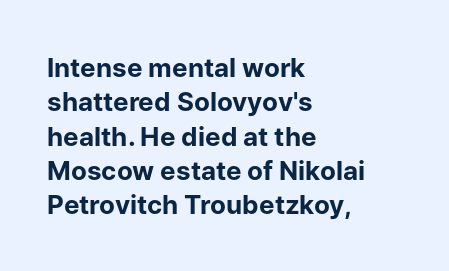
Words appear dense and cohesive because spacing is normal. Typeset ragged right — the left edge is the straight one. This sample keeps an unexceptional amount of space between lines. A clean baseline with only descenders dipping below it. Notice how thick the strokes are: this is what a full bold looks like. This is the regular roman posture of the typeface.
